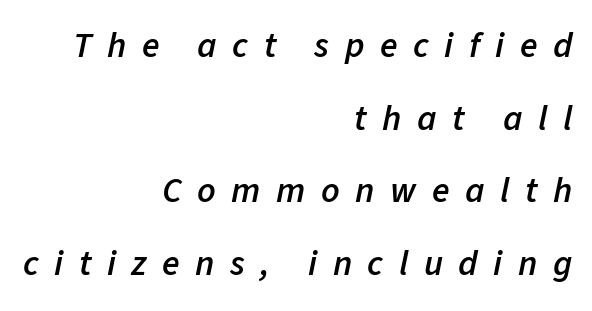
Proportional: the letters do not fall into vertical columns. Rule under the text: the space is simply empty. Style check: oblique. Each new line begins a long way beneath the previous one. Line ends are locked; line starts wander. Short note: letters widely spaced.
